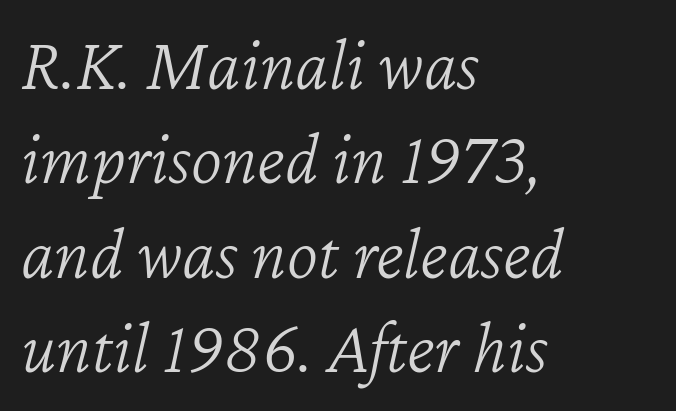
The image shows 75 px light type, italic (leaning right); set left-aligned, normal line spacing (1.26x), normal letter spacing, not underlined; low stroke contrast and a medium x-height.
